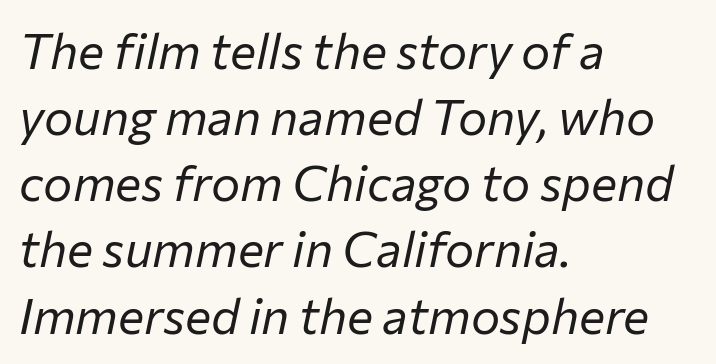
Q: Is the text bold? A: No.
Q: Is the text italic (slanted)? A: Yes, it leans right by about 12 degrees.
Q: Is the text underlined? A: No.
Q: How is the paragraph aligned? A: Left-aligned.
Q: Is the spacing between letters normal or unusually wide? A: Normal.
Q: Is the spacing between lines tight, normal or loose? A: Normal.
Q: Width (condensed, normal, or wide)? A: Normal.
Q: Stroke contrast? A: Low.
Q: x-height? A: Medium.
Q: Monospaced? A: No.
